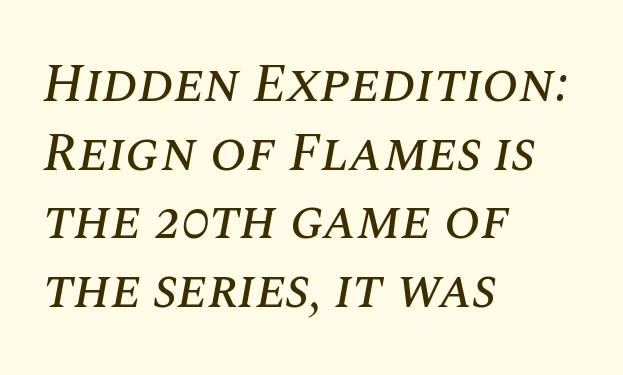
The face used here is rendered with its standard letterfit. Check under the words: just untouched page. Does the lettering tilt? It does — this is italic. Baseline-to-baseline distance is the conventional proportion of letter height. Do the characters align in a grid? No, the font is proportional.
